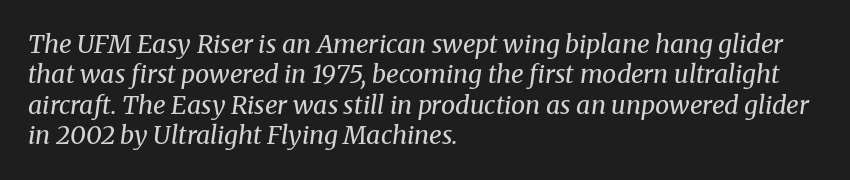
The image shows 25 px text type, italic (leaning right); set left-aligned, line spacing 1.22x, normal letter spacing, not underlined.
